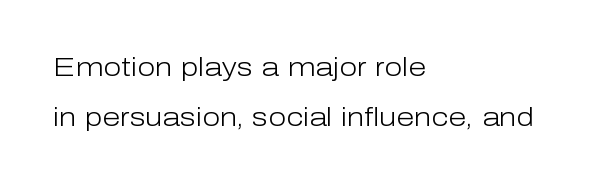
The image shows 26 px text type, upright; set left-aligned, loose line spacing (1.92x), normal letter spacing, not underlined.
